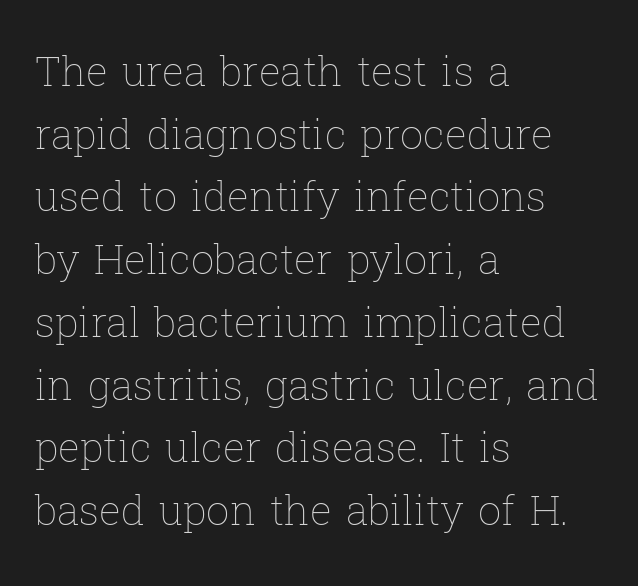
Q: Is the text bold? A: No.
Q: Is the text italic (slanted)? A: No, it is upright.
Q: Is the text underlined? A: No.
Q: How is the paragraph aligned? A: Left-aligned.
Q: Is the spacing between letters normal or unusually wide? A: Normal.
Q: Is the spacing between lines tight, normal or loose? A: Normal.
Q: Width (condensed, normal, or wide)? A: Normal.
Q: Stroke contrast? A: Low.
Q: x-height? A: Medium.
Q: Monospaced? A: No.
